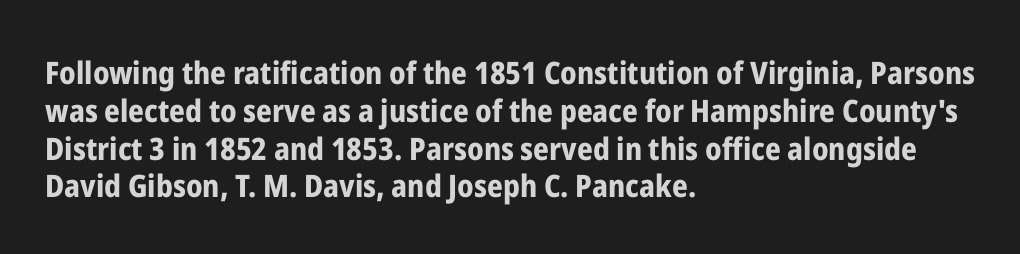
{"serif": "no", "italic": "no", "bold": "yes", "weight": "bold", "width": "condensed", "stroke_contrast": "low", "x_height": "medium", "monospaced": "no", "underline": "no", "align": "left", "line_spacing_ratio": 1.22, "letter_spacing": "normal", "letter_spacing_em": 0.0, "glyph_px": 31}
